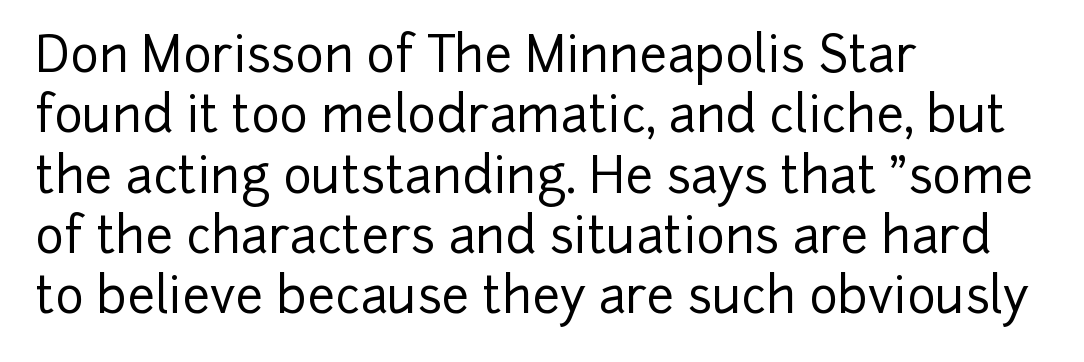
Letter spacing: default. Varying glyph widths throughout — classic text-font behaviour. No italicization has been applied; the sample stays upright. A bare baseline throughout the passage.
